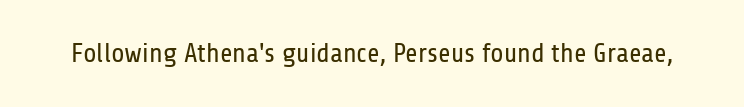
Q: Is the text bold? A: No.
Q: Is the text italic (slanted)? A: No, it is upright.
Q: Is the text underlined? A: No.
Q: Is the spacing between letters normal or unusually wide? A: Normal.
